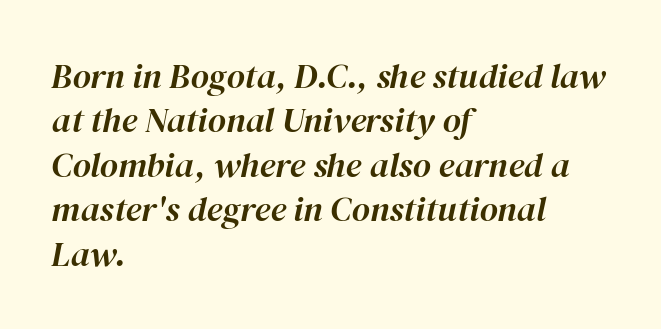
The image shows 35 px text type, italic (leaning right); set left-aligned, normal line spacing (1.27x), normal letter spacing, not underlined; high stroke contrast and a medium x-height.
